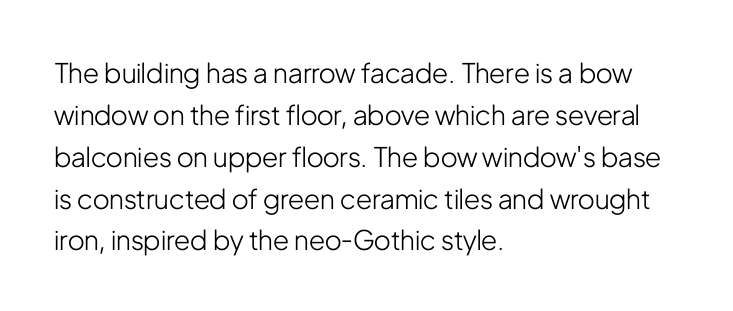
Anything drawn beneath the words? Only blank space. Each word holds together tightly as a unit, with standard inter-letter gaps. Each stroke keeps to a modest, everyday thickness or less. Normally led — the rows are evenly, conventionally spaced. In CSS terms this would be text-align: left. Does the lettering tilt? It doesn't — this is upright.
